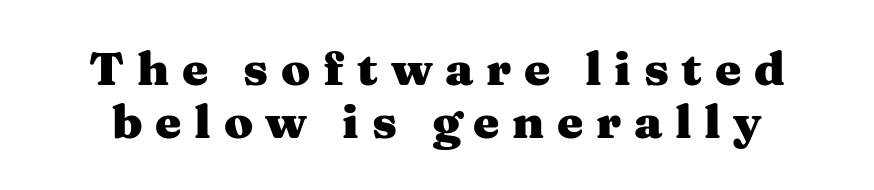
Does the lettering tilt? It doesn't — this is upright. The space directly below the letters is spotless. Emphasis by weight is at full strength: bold. Regarding serifs, this sample has them.
